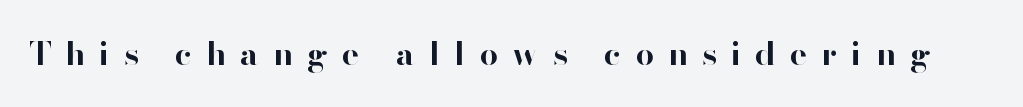
The characters look thick and weighty, a clear bold. Glyph-to-glyph distance is far greater than everyday printed text. A typesetter would mark this as roman, not italic. Proportional: the letters do not fall into vertical columns.
